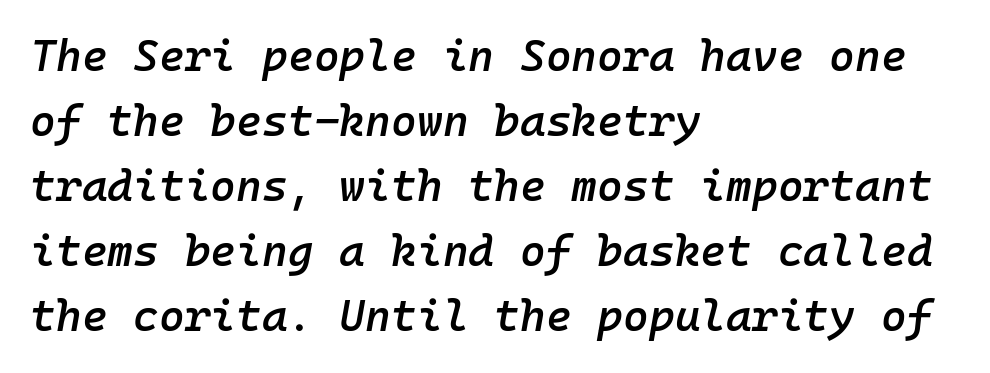
Italic: yes, the glyphs are oblique. Stems and bowls a touch heavier than normal — semibold. Teacher's note: observe the even left margin — that is flush-left alignment. Notice how descenders clear the ascenders below comfortably — that's standard leading. Does extra space separate the letters? No, they use regular spacing. Clear beneath every line of the passage.
